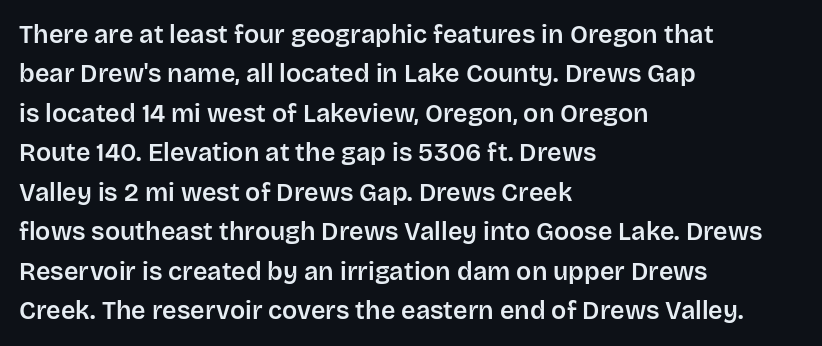
{"italic": "no", "underline": "no", "align": "left", "line_spacing": "normal", "line_spacing_ratio": 1.58, "letter_spacing": "normal", "letter_spacing_em": 0.0, "glyph_px": 25}
